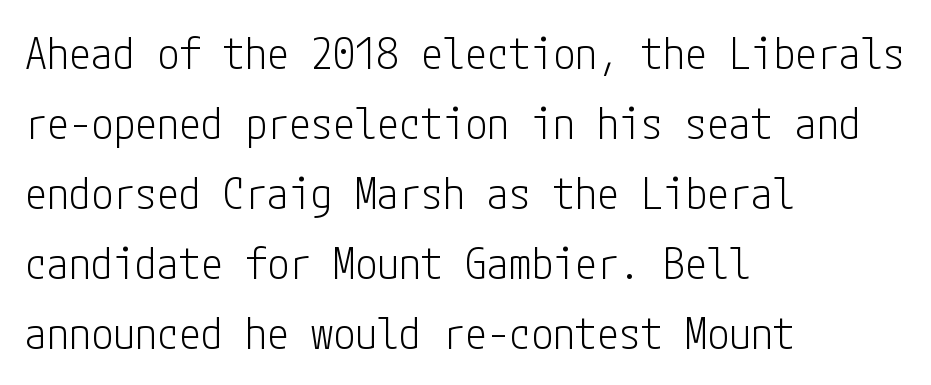
Q: Is the text bold? A: No.
Q: Is the text italic (slanted)? A: No, it is upright.
Q: Is the typeface a serif or a sans-serif typeface? A: Sans-serif.
Q: Is the text underlined? A: No.
Q: How is the paragraph aligned? A: Left-aligned.
Q: Is the spacing between letters normal or unusually wide? A: Normal.
Q: Is the spacing between lines tight, normal or loose? A: Normal.
Q: Width (condensed, normal, or wide)? A: Condensed.
Q: Stroke contrast? A: Low.
Q: x-height? A: Medium.
